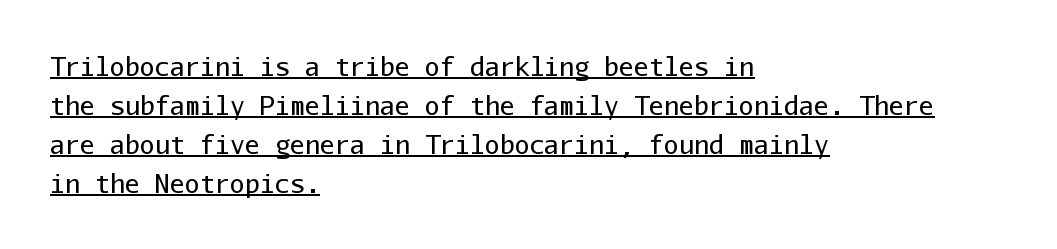
Q: Is the text bold? A: No.
Q: Is the text italic (slanted)? A: No, it is upright.
Q: Is the text underlined? A: Yes.
Q: How is the paragraph aligned? A: Left-aligned.
Q: Is the spacing between letters normal or unusually wide? A: Normal.
Q: Is the spacing between lines tight, normal or loose? A: Normal.
